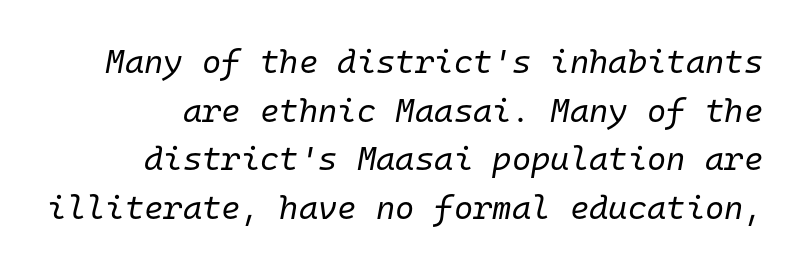
Bare-footed words on every line. Notice how descenders clear the ascenders below comfortably — that's standard leading. Looking at the ascenders, they clearly lean. Counters stay open thanks to moderate or lighter strokes.
